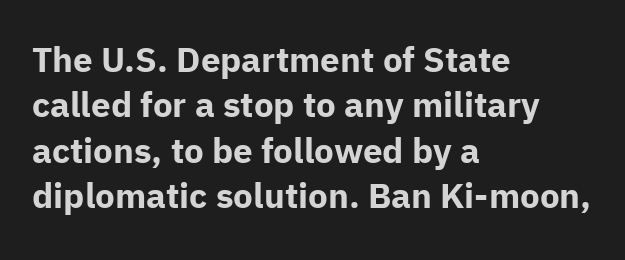
Bare-footed words on every line. The designer left line spacing at the default. Each word holds together tightly as a unit, with standard inter-letter gaps. Is there any slant? The stems are plumb. Here the designer chose a conventional face with non-uniform glyph widths.
